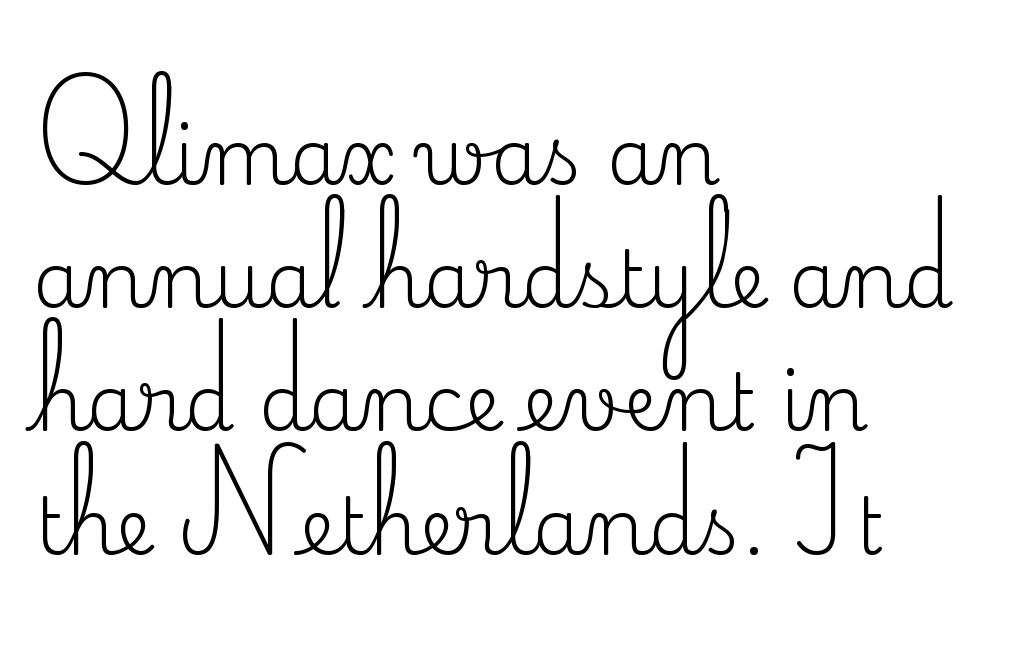
The image shows 79 px regular-weight serif type, upright; set left-aligned, normal line spacing (1.56x), normal letter spacing, not underlined; medium stroke contrast and a small x-height.
